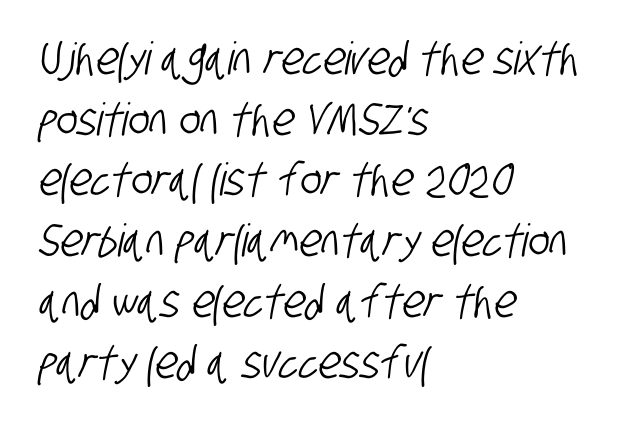
Q: Is the typeface a serif or a sans-serif typeface? A: Sans-serif.
Q: Is the text underlined? A: No.
Q: How is the paragraph aligned? A: Left-aligned.
Q: Is the spacing between letters normal or unusually wide? A: Normal.
Q: Is the spacing between lines tight, normal or loose? A: Normal.
Q: Width (condensed, normal, or wide)? A: Condensed.
Q: Stroke contrast? A: Low.
Q: x-height? A: Large.
Q: Monospaced? A: No.
